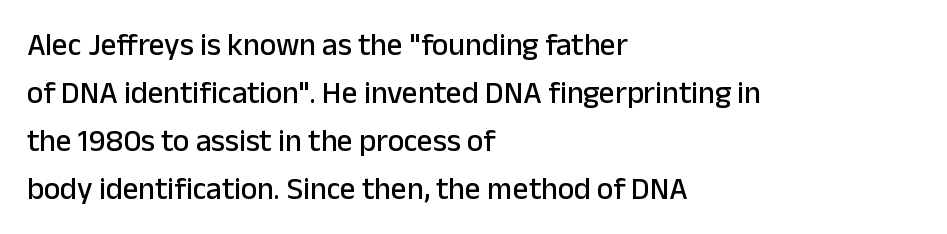
{"serif": "no", "italic": "no", "width": "normal", "stroke_contrast": "low", "x_height": "medium", "monospaced": "no", "underline": "no", "align": "left", "line_spacing": "normal", "line_spacing_ratio": 1.55, "letter_spacing": "normal", "letter_spacing_em": 0.0, "glyph_px": 31}
